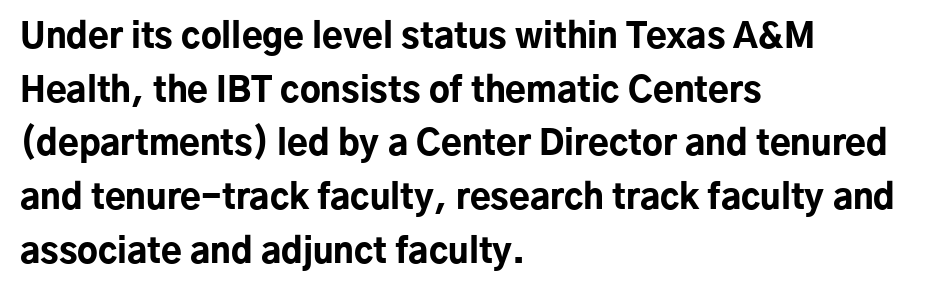
{"serif": "no", "italic": "no", "bold": "yes", "weight": "bold", "width": "normal", "stroke_contrast": "low", "x_height": "medium", "monospaced": "no", "underline": "no", "align": "left", "line_spacing": "normal", "line_spacing_ratio": 1.58, "letter_spacing": "normal", "letter_spacing_em": 0.0, "glyph_px": 34}
